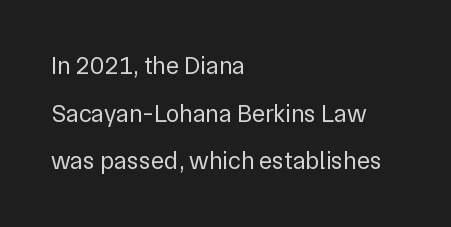
{"italic": "no", "bold": "no", "underline": "no", "align": "left", "line_spacing": "loose", "line_spacing_ratio": 1.91, "letter_spacing": "normal", "letter_spacing_em": 0.0, "glyph_px": 25}
